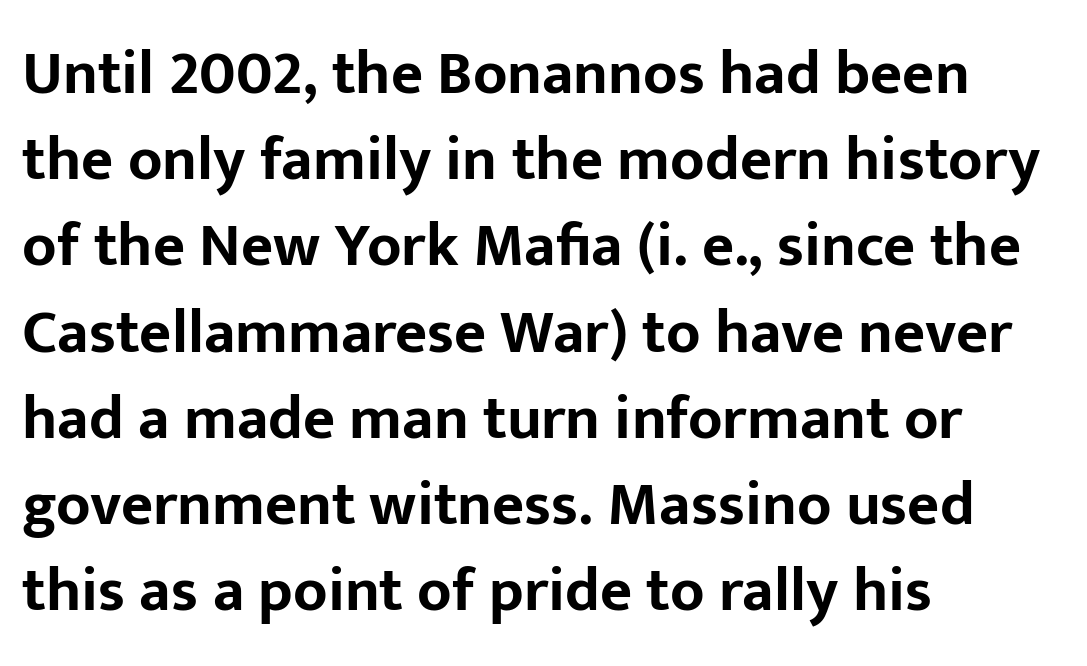
The image shows 62 px bold sans-serif type, upright; set left-aligned, normal line spacing (1.39x), normal letter spacing, not underlined; low stroke contrast and a medium x-height.
